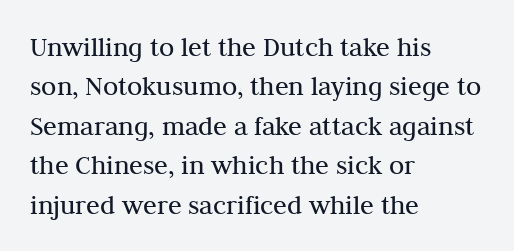
The image shows 28 px regular-weight serif type, upright; set left-aligned, normal line spacing (1.41x), normal letter spacing, not underlined; medium stroke contrast and a medium x-height.
